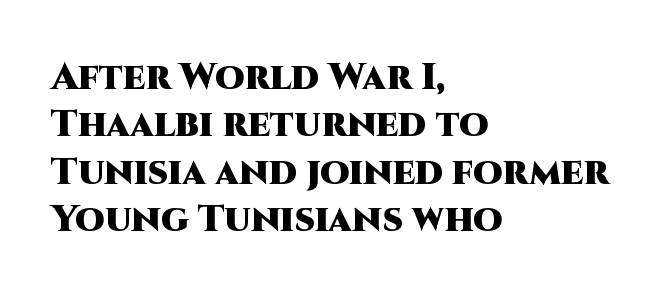
{"serif": "no", "italic": "no", "bold": "yes", "weight": "heavy", "width": "normal", "stroke_contrast": "high", "x_height": "large", "monospaced": "no", "underline": "no", "align": "left", "line_spacing": "normal", "line_spacing_ratio": 1.25, "letter_spacing": "normal", "letter_spacing_em": 0.0, "glyph_px": 38}
